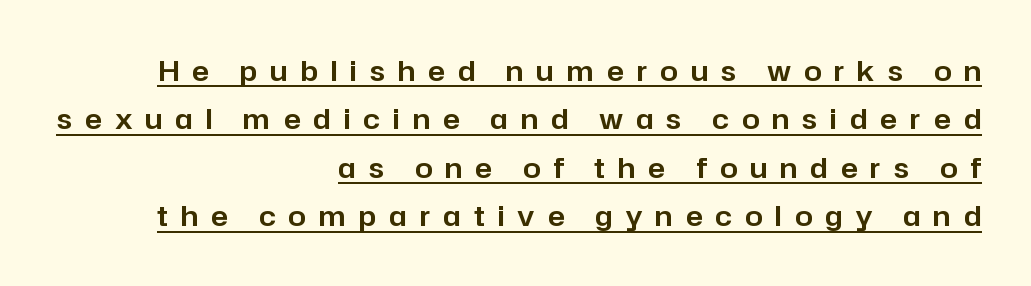
{"serif": "no", "italic": "no", "width": "normal", "stroke_contrast": "low", "x_height": "medium", "monospaced": "no", "underline": "yes", "align": "right", "line_spacing_ratio": 1.73, "letter_spacing": "wide", "letter_spacing_em": 0.46, "glyph_px": 28}
